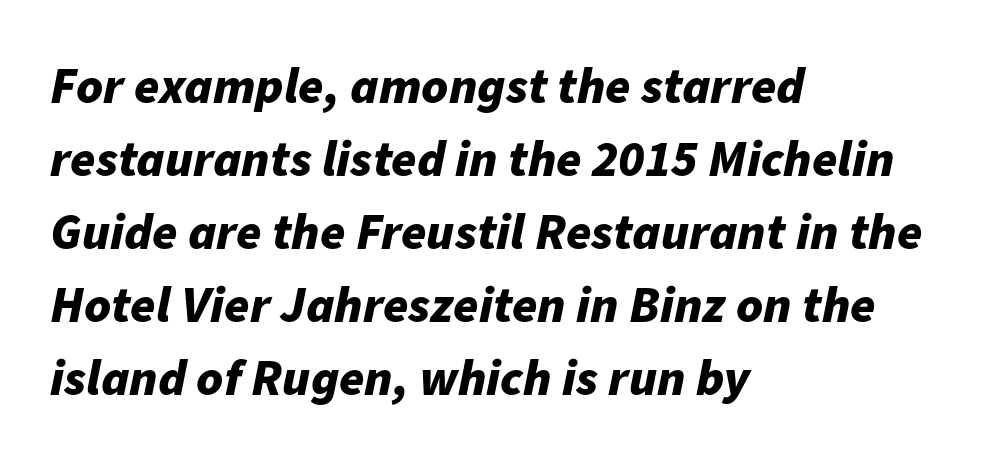
Reading down the block, your eye returns to a fixed left position each line. If you measured baseline to baseline, you'd find a middling distance. Nobody drew a line under any word here. Italic? Definitely — the glyphs are oblique.
